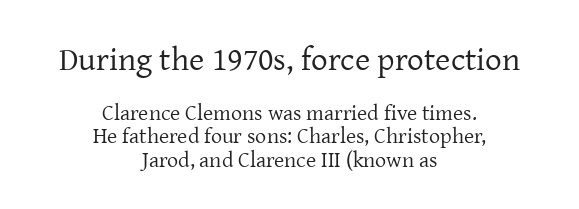
{"serif": "yes", "italic": "no", "bold": "no", "weight": "regular", "width": "normal", "stroke_contrast": "low", "x_height": "medium", "monospaced": "no", "underline": "no", "align": "center", "line_spacing": "tight", "line_spacing_ratio": 1.07, "letter_spacing": "normal", "letter_spacing_em": 0.0, "larger_block": "first", "size_ratio": 1.5, "glyph_px": 33}
